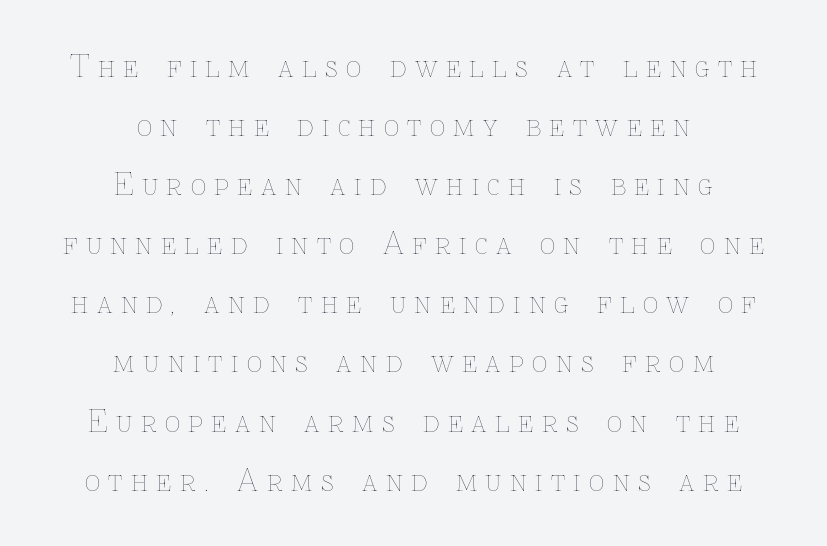
{"italic": "no", "bold": "no", "weight": "thin", "width": "normal", "stroke_contrast": "low", "x_height": "medium", "monospaced": "no", "underline": "no", "align": "center", "line_spacing": "loose", "line_spacing_ratio": 1.97, "letter_spacing": "wide", "letter_spacing_em": 0.28, "glyph_px": 30}
